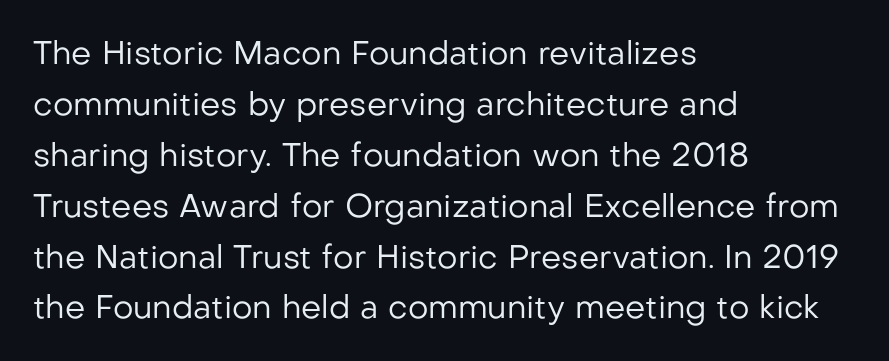
{"serif": "no", "italic": "no", "bold": "no", "weight": "regular", "width": "normal", "stroke_contrast": "low", "x_height": "medium", "monospaced": "no", "underline": "no", "align": "left", "line_spacing": "normal", "line_spacing_ratio": 1.59, "letter_spacing": "normal", "letter_spacing_em": 0.0, "glyph_px": 32}
